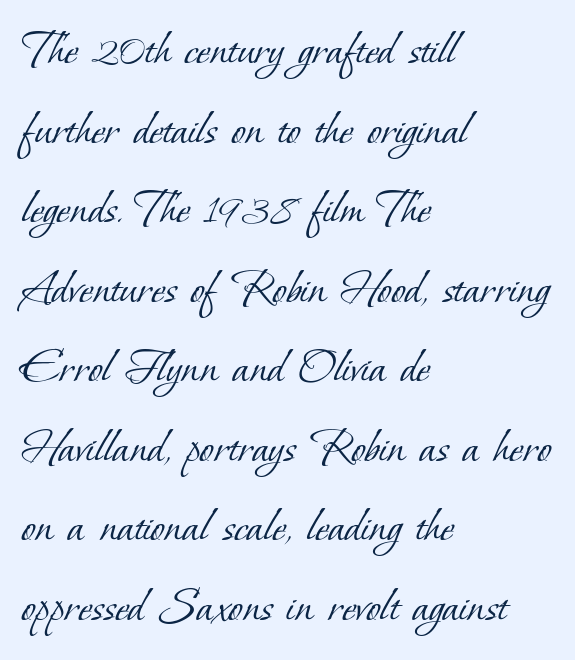
Q: Is the text bold? A: No.
Q: Is the typeface a serif or a sans-serif typeface? A: Serif.
Q: Is the text underlined? A: No.
Q: How is the paragraph aligned? A: Left-aligned.
Q: Is the spacing between letters normal or unusually wide? A: Normal.
Q: Is the spacing between lines tight, normal or loose? A: Normal.
Q: Width (condensed, normal, or wide)? A: Normal.
Q: Stroke contrast? A: Low.
Q: x-height? A: Small.
Q: Monospaced? A: No.
